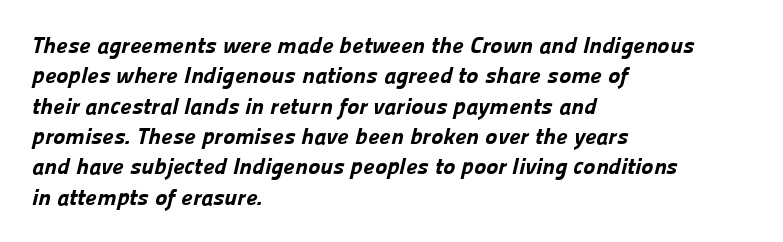
The image shows 23 px bold type; set left-aligned, normal line spacing (1.32x), normal letter spacing, not underlined.
